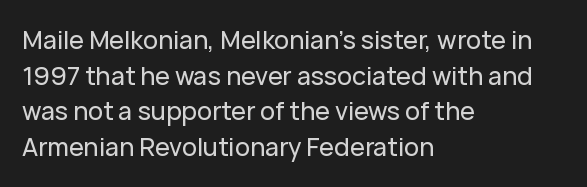
{"italic": "no", "underline": "no", "align": "left", "line_spacing": "normal", "line_spacing_ratio": 1.43, "letter_spacing": "normal", "letter_spacing_em": 0.0, "glyph_px": 25}
